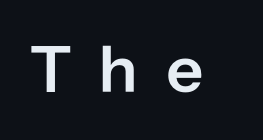
Q: Is the text bold? A: Semi-bold.
Q: Is the text italic (slanted)? A: No, it is upright.
Q: Is the typeface a serif or a sans-serif typeface? A: Sans-serif.
Q: Is the text underlined? A: No.
Q: Is the spacing between letters normal or unusually wide? A: Unusually wide.
Q: Width (condensed, normal, or wide)? A: Normal.
Q: Stroke contrast? A: Low.
Q: x-height? A: Medium.
Q: Monospaced? A: No.
